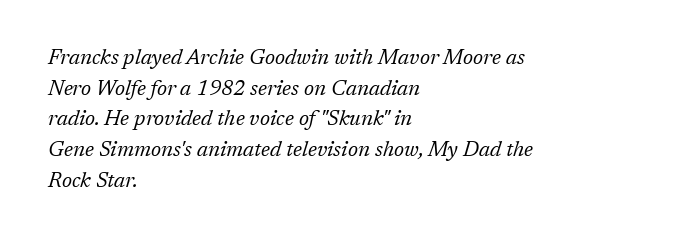
{"italic": "yes", "lean": "right", "slant_degrees": 17, "bold": "no", "underline": "no", "align": "left", "line_spacing": "normal", "line_spacing_ratio": 1.46, "letter_spacing": "normal", "letter_spacing_em": 0.0, "glyph_px": 21}
